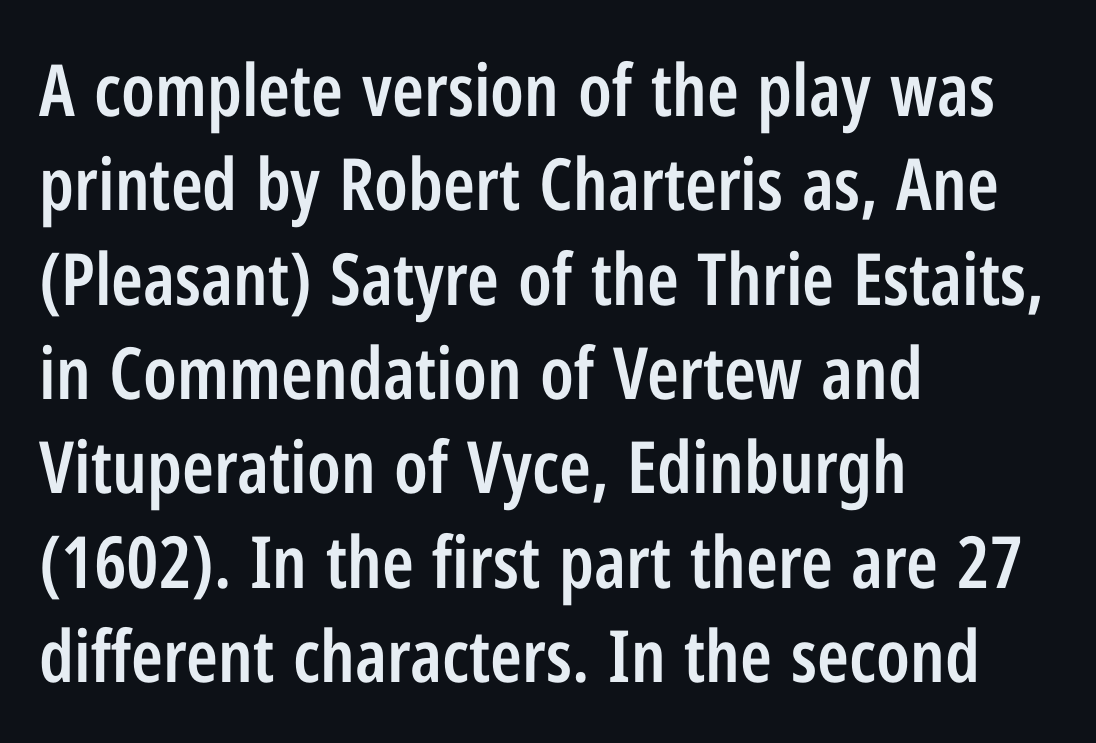
{"serif": "no", "italic": "no", "bold": "semi", "weight": "semibold", "width": "condensed", "stroke_contrast": "low", "x_height": "medium", "monospaced": "no", "underline": "no", "align": "left", "line_spacing": "normal", "line_spacing_ratio": 1.31, "letter_spacing": "normal", "letter_spacing_em": 0.0, "glyph_px": 72}
